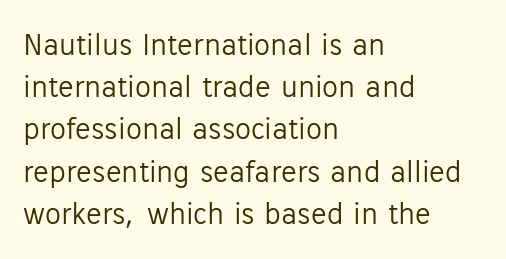
{"serif": "no", "italic": "no", "bold": "no", "weight": "light", "width": "normal", "stroke_contrast": "low", "x_height": "medium", "monospaced": "no", "underline": "no", "align": "left", "line_spacing": "normal", "line_spacing_ratio": 1.32, "letter_spacing": "normal", "letter_spacing_em": 0.0, "glyph_px": 32}
